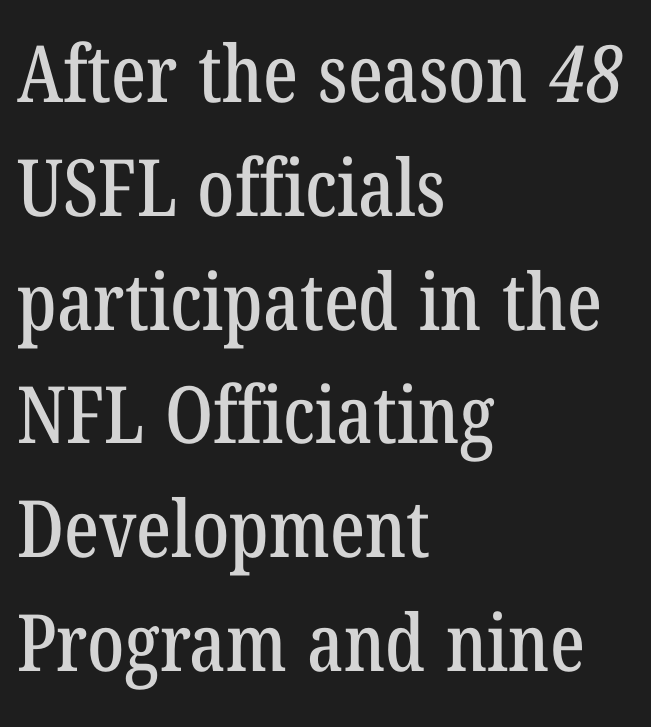
{"serif": "yes", "width": "condensed", "stroke_contrast": "low", "x_height": "medium", "monospaced": "no", "underline": "no", "align": "left", "line_spacing": "normal", "line_spacing_ratio": 1.44, "letter_spacing": "normal", "letter_spacing_em": 0.0, "glyph_px": 79}
